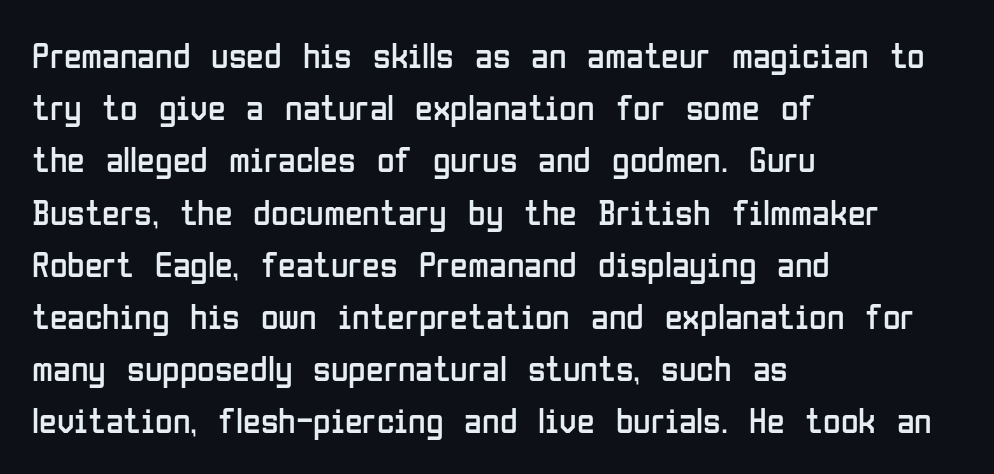
{"serif": "no", "italic": "no", "bold": "no", "weight": "regular", "width": "condensed", "stroke_contrast": "low", "x_height": "medium", "monospaced": "no", "underline": "no", "align": "left", "line_spacing": "normal", "line_spacing_ratio": 1.45, "letter_spacing": "normal", "letter_spacing_em": 0.0, "glyph_px": 36}
